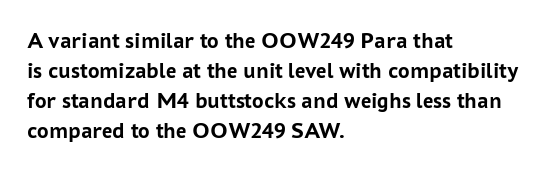
Q: Is the text bold? A: Yes.
Q: Is the text italic (slanted)? A: No, it is upright.
Q: Is the text underlined? A: No.
Q: How is the paragraph aligned? A: Left-aligned.
Q: Is the spacing between letters normal or unusually wide? A: Normal.
Q: Is the spacing between lines tight, normal or loose? A: Normal.
